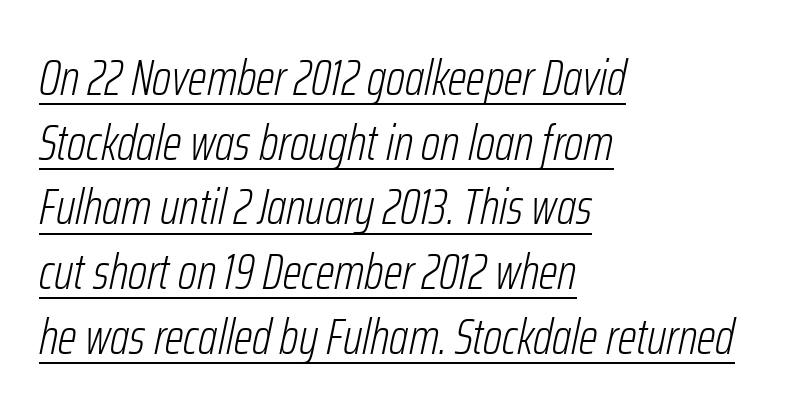
This rendering features underlined lettering. Regular leading. Where is the straight margin? On the left. Yep, that's italic — everything's leaning.
